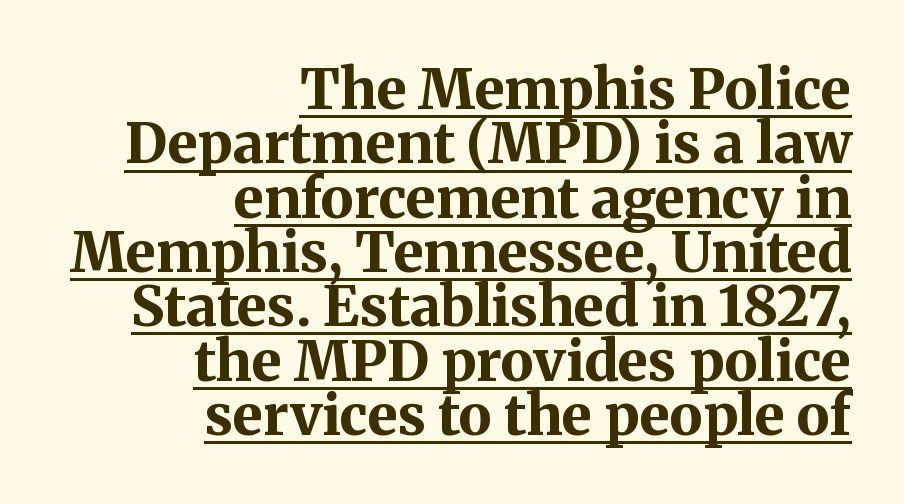
Line endings align vertically; line beginnings do not. Each word holds together tightly as a unit, with standard inter-letter gaps. Has an underline been added? It has. Varying glyph widths throughout — classic text-font behaviour. Is there much room between lines? No — they nearly touch. The font is running at its bold setting.
